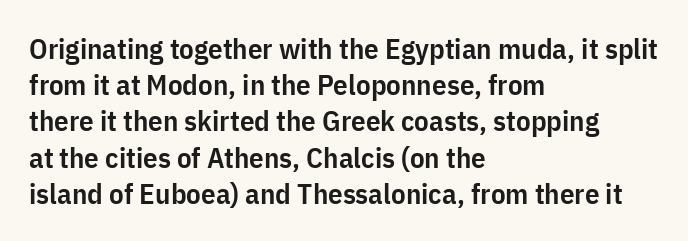
Inter-character spacing is left at the font's built-in metrics. If you drew a ruler down the left edge, every line would touch it. The type sits square on the baseline with zero lean. The rendering uses natural spacing where letterforms have individual widths. Stems and bowls a touch heavier than normal — semibold.
